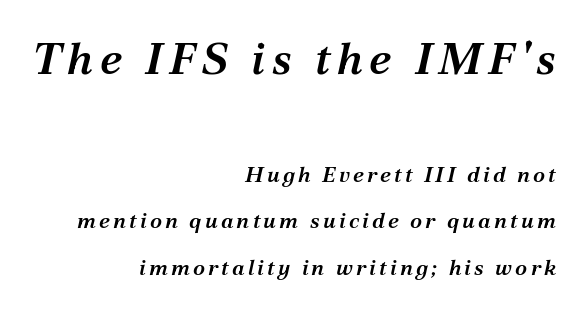
Q: Is the text bold? A: Semi-bold.
Q: Is the text italic (slanted)? A: Yes, it leans right by about 12 degrees.
Q: Is the typeface a serif or a sans-serif typeface? A: Serif.
Q: Is the text underlined? A: No.
Q: How is the paragraph aligned? A: Right-aligned.
Q: Is the spacing between lines tight, normal or loose? A: Loose.
Q: Which block of text is set in a larger size, the first (top) or the second (bottom)? A: The first (top) one.
Q: Width (condensed, normal, or wide)? A: Normal.
Q: Stroke contrast? A: Medium.
Q: x-height? A: Medium.
Q: Monospaced? A: No.
